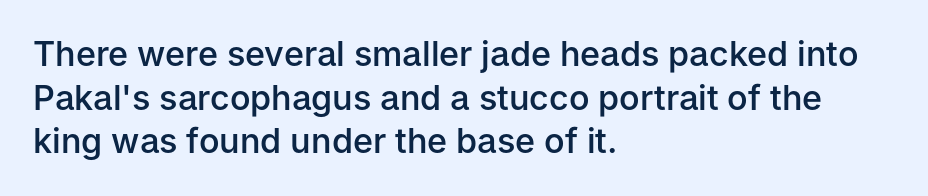
Q: Is the text bold? A: Semi-bold.
Q: Is the text italic (slanted)? A: No, it is upright.
Q: Is the typeface a serif or a sans-serif typeface? A: Sans-serif.
Q: Is the text underlined? A: No.
Q: How is the paragraph aligned? A: Left-aligned.
Q: Is the spacing between letters normal or unusually wide? A: Normal.
Q: Is the spacing between lines tight, normal or loose? A: Normal.
Q: Width (condensed, normal, or wide)? A: Normal.
Q: Stroke contrast? A: Low.
Q: x-height? A: Medium.
Q: Monospaced? A: No.
